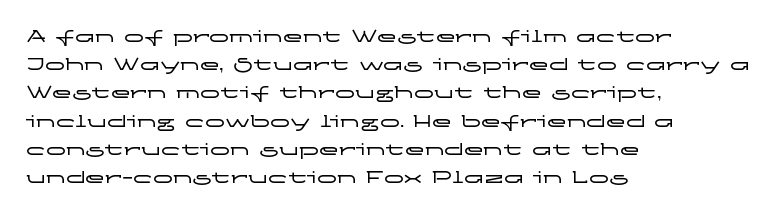
The image shows 20 px text type, upright; set left-aligned, normal line spacing (1.41x), normal letter spacing, not underlined.
